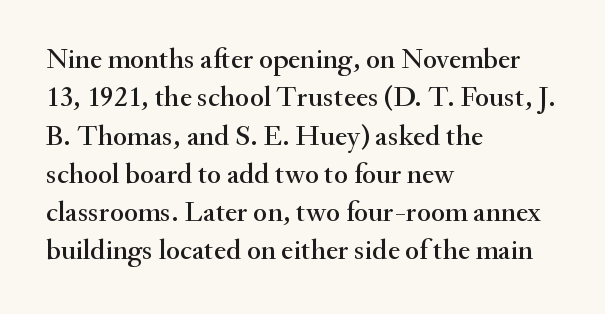
{"serif": "yes", "italic": "no", "width": "normal", "stroke_contrast": "medium", "x_height": "small", "monospaced": "no", "underline": "no", "align": "left", "line_spacing": "normal", "line_spacing_ratio": 1.32, "letter_spacing": "normal", "letter_spacing_em": 0.0, "glyph_px": 29}
